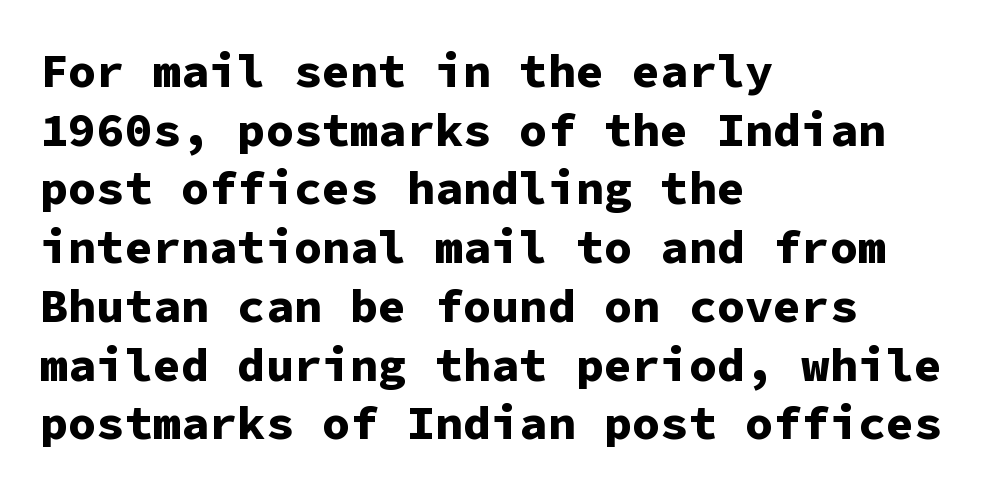
The image shows 47 px bold sans-serif type, upright, monospaced; set left-aligned, normal line spacing (1.25x), normal letter spacing, not underlined; low stroke contrast and a medium x-height.
